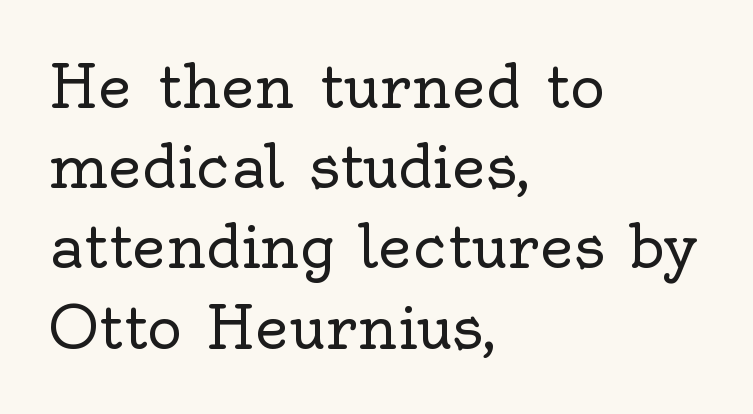
Q: Is the text bold? A: No.
Q: Is the text italic (slanted)? A: No, it is upright.
Q: Is the typeface a serif or a sans-serif typeface? A: Serif.
Q: Is the text underlined? A: No.
Q: How is the paragraph aligned? A: Left-aligned.
Q: Is the spacing between letters normal or unusually wide? A: Normal.
Q: Is the spacing between lines tight, normal or loose? A: Normal.
Q: Width (condensed, normal, or wide)? A: Normal.
Q: x-height? A: Small.
Q: Monospaced? A: No.
